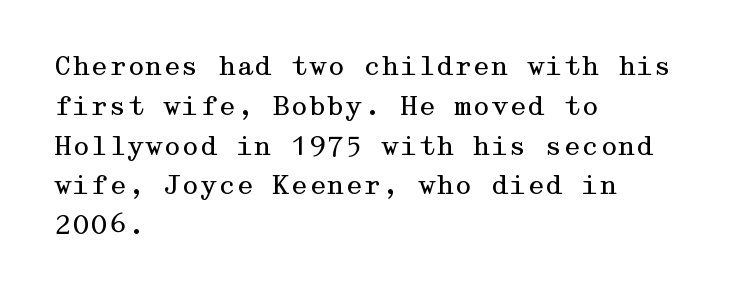
{"italic": "no", "bold": "no", "underline": "no", "align": "left", "line_spacing": "normal", "line_spacing_ratio": 1.53, "letter_spacing": "normal", "letter_spacing_em": 0.0, "glyph_px": 26}
